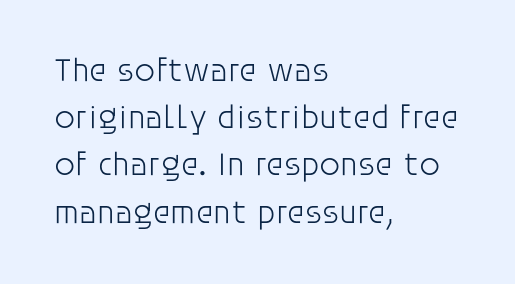
Q: Is the text bold? A: No.
Q: Is the text italic (slanted)? A: No, it is upright.
Q: Is the typeface a serif or a sans-serif typeface? A: Sans-serif.
Q: Is the text underlined? A: No.
Q: How is the paragraph aligned? A: Left-aligned.
Q: Is the spacing between letters normal or unusually wide? A: Normal.
Q: Is the spacing between lines tight, normal or loose? A: Normal.
Q: Width (condensed, normal, or wide)? A: Normal.
Q: Stroke contrast? A: Low.
Q: x-height? A: Large.
Q: Monospaced? A: No.
